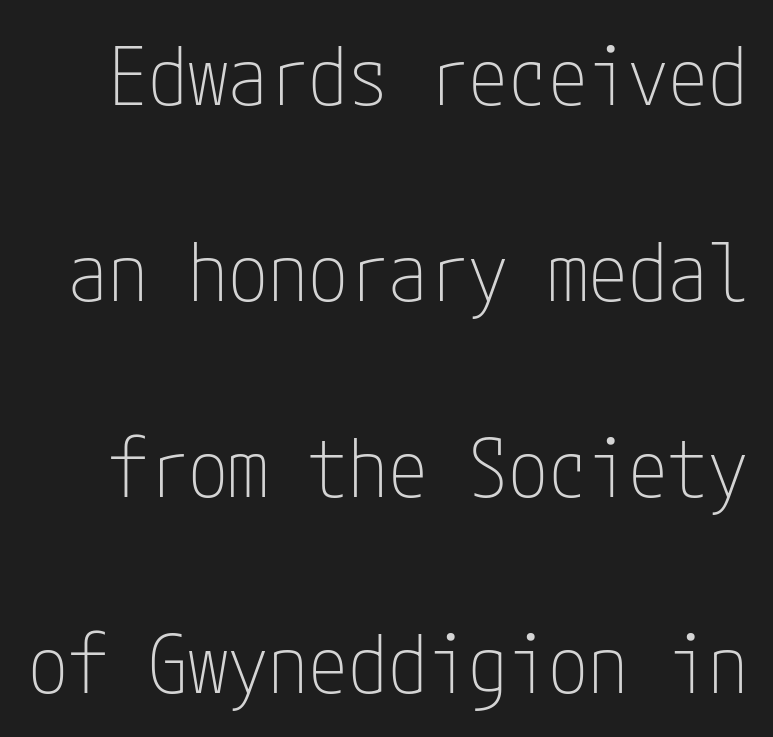
Q: Is the text bold? A: No.
Q: Is the text italic (slanted)? A: No, it is upright.
Q: Is the typeface a serif or a sans-serif typeface? A: Sans-serif.
Q: Is the text underlined? A: No.
Q: Is the spacing between letters normal or unusually wide? A: Normal.
Q: Is the spacing between lines tight, normal or loose? A: Loose.
Q: Width (condensed, normal, or wide)? A: Condensed.
Q: Stroke contrast? A: Low.
Q: x-height? A: Medium.
